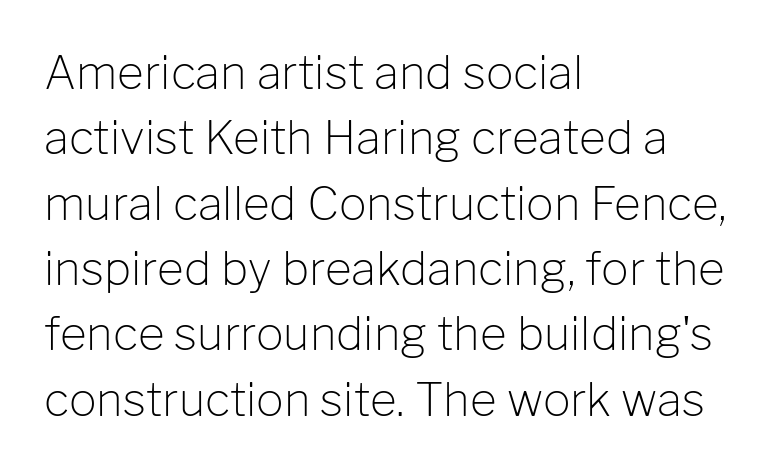
No word sits above an underline. One glance says typical: line gaps are just what's usual. Short and long lines alike share a common starting point at left. Ascenders rise straight up at ninety degrees.
